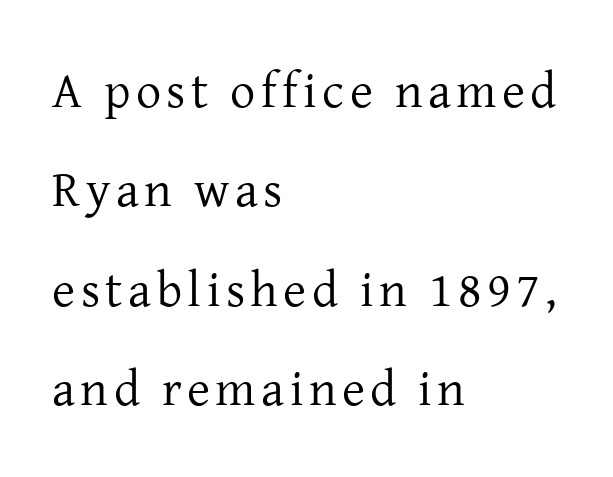
{"serif": "yes", "italic": "no", "bold": "no", "weight": "regular", "width": "normal", "stroke_contrast": "low", "x_height": "medium", "monospaced": "no", "underline": "no", "align": "left", "line_spacing": "loose", "line_spacing_ratio": 1.99, "glyph_px": 50}
